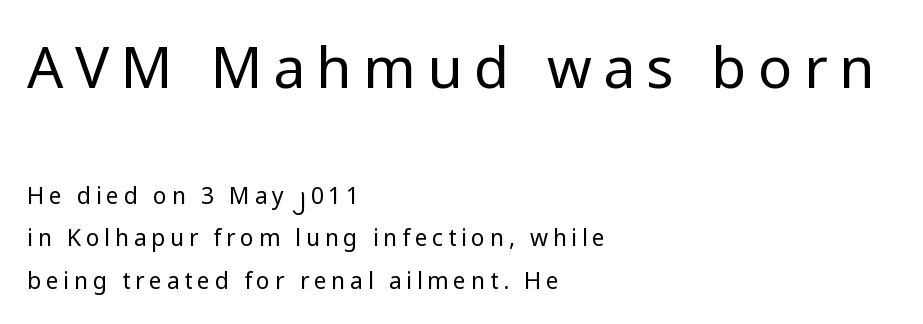
The image shows 57 px regular-weight sans-serif type, upright; set left-aligned, line spacing 1.86x, unusually wide letter spacing (+0.2 em), not underlined; the first (top) block is 2.48x larger; low stroke contrast and a medium x-height.
